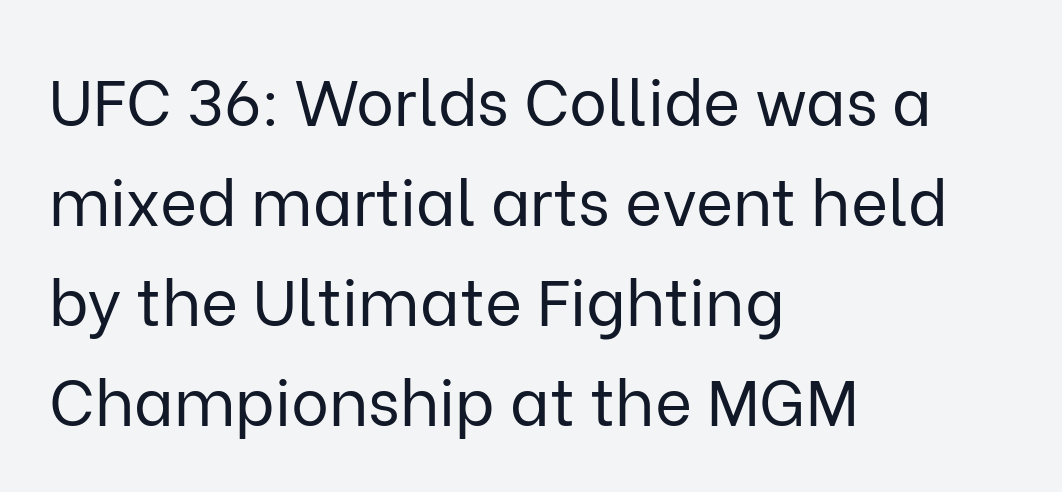
{"serif": "no", "italic": "no", "bold": "no", "weight": "regular", "width": "normal", "stroke_contrast": "low", "x_height": "medium", "monospaced": "no", "underline": "no", "align": "left", "line_spacing": "normal", "line_spacing_ratio": 1.56, "letter_spacing": "normal", "letter_spacing_em": 0.0, "glyph_px": 64}
